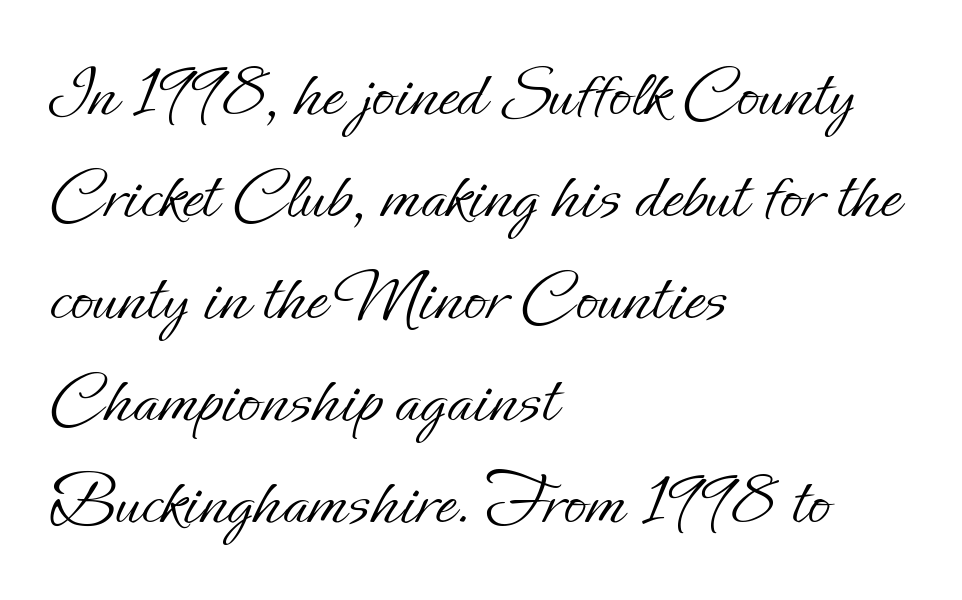
Q: Is the text bold? A: No.
Q: Is the text italic (slanted)? A: Yes.
Q: Is the text underlined? A: No.
Q: How is the paragraph aligned? A: Left-aligned.
Q: Is the spacing between letters normal or unusually wide? A: Normal.
Q: Is the spacing between lines tight, normal or loose? A: Normal.
Q: Width (condensed, normal, or wide)? A: Normal.
Q: Stroke contrast? A: Low.
Q: x-height? A: Small.
Q: Monospaced? A: No.
